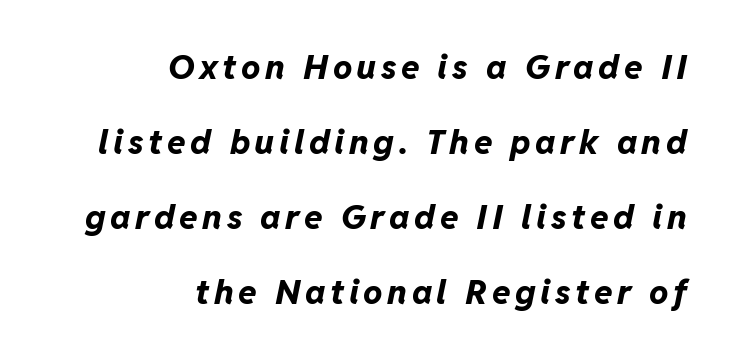
The image shows 34 px bold type, italic (leaning right); set right-aligned, loose line spacing (2.21x), not underlined; low stroke contrast and a medium x-height.
